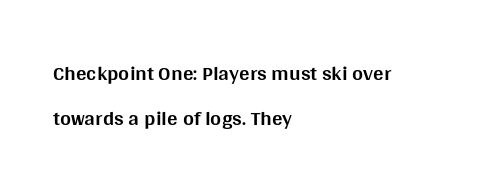
Q: Is the text bold? A: Yes.
Q: Is the text italic (slanted)? A: No, it is upright.
Q: Is the text underlined? A: No.
Q: How is the paragraph aligned? A: Left-aligned.
Q: Is the spacing between letters normal or unusually wide? A: Normal.
Q: Is the spacing between lines tight, normal or loose? A: Loose.
